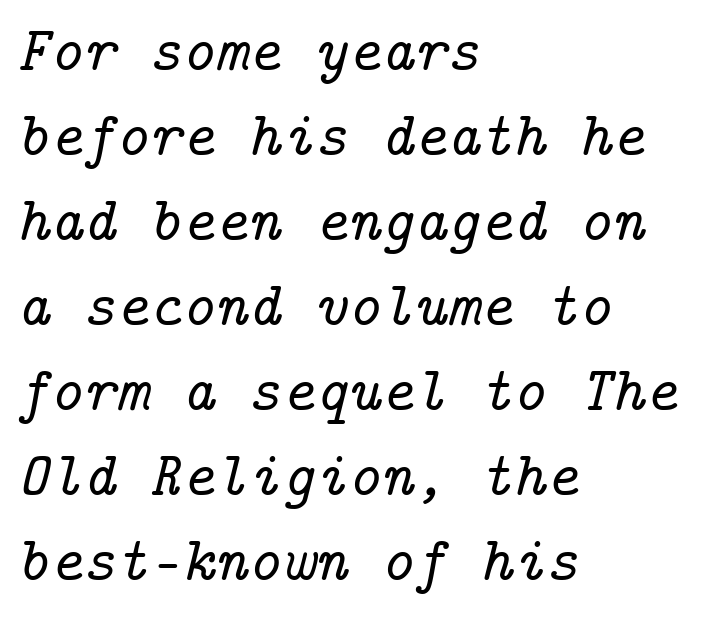
The image shows 63 px serif type, italic (leaning right); set left-aligned, normal line spacing (1.35x), normal letter spacing, not underlined; low stroke contrast and a medium x-height.
